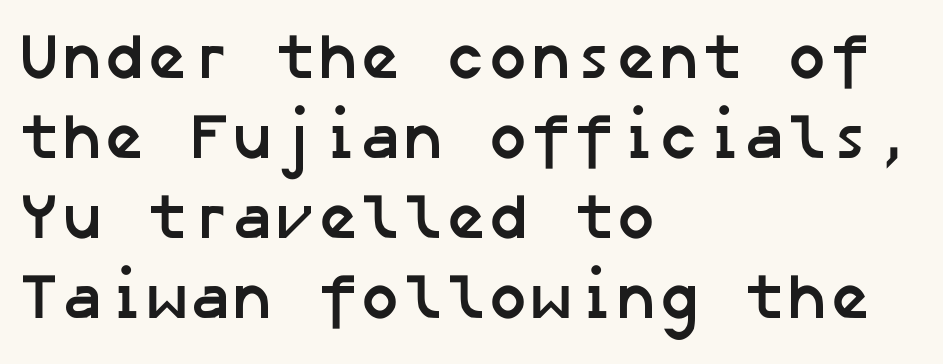
Nope, no serifs anywhere on these letters. These lines are set flush left with a ragged right edge. Typesetter's note: full bold, strokes at maximum text heaviness. The gaps between neighbouring characters are ordinary and unremarkable. These lines sit exactly where default settings would place them.
